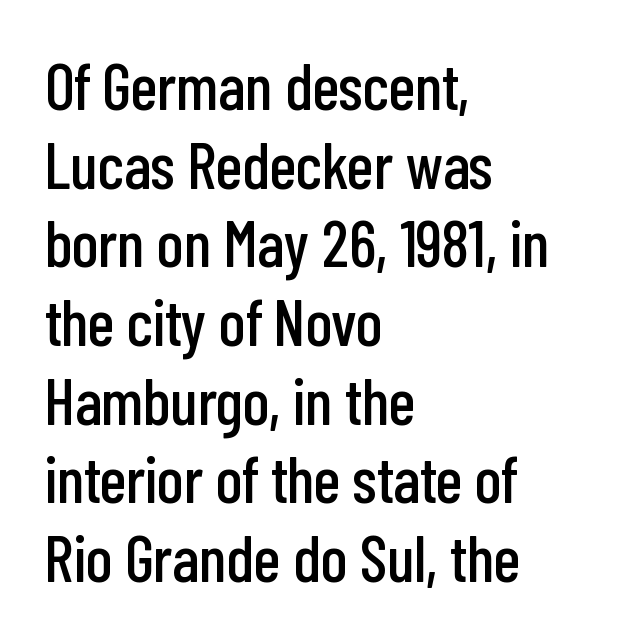
Q: Is the text italic (slanted)? A: No, it is upright.
Q: Is the typeface a serif or a sans-serif typeface? A: Sans-serif.
Q: Is the text underlined? A: No.
Q: How is the paragraph aligned? A: Left-aligned.
Q: Is the spacing between letters normal or unusually wide? A: Normal.
Q: Width (condensed, normal, or wide)? A: Condensed.
Q: Stroke contrast? A: Low.
Q: x-height? A: Medium.
Q: Monospaced? A: No.
